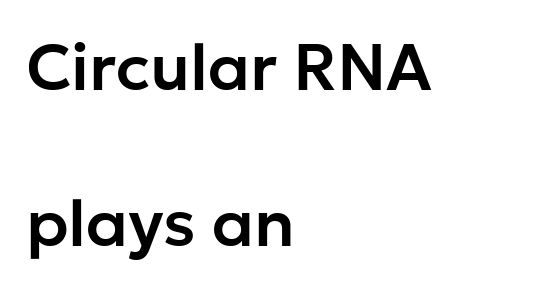
The image shows 65 px sans-serif type, upright; set left-aligned, loose line spacing (2.4x), normal letter spacing, not underlined; low stroke contrast and a medium x-height.
